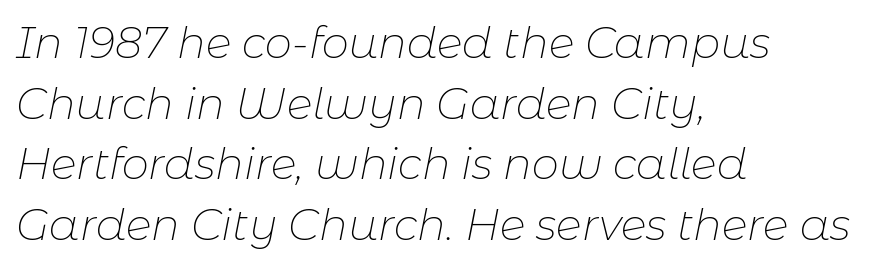
Q: Is the text bold? A: No.
Q: Is the text italic (slanted)? A: Yes, it leans right by about 11 degrees.
Q: Is the text underlined? A: No.
Q: How is the paragraph aligned? A: Left-aligned.
Q: Is the spacing between letters normal or unusually wide? A: Normal.
Q: Is the spacing between lines tight, normal or loose? A: Normal.
Q: Width (condensed, normal, or wide)? A: Normal.
Q: Stroke contrast? A: Low.
Q: x-height? A: Medium.
Q: Monospaced? A: No.
